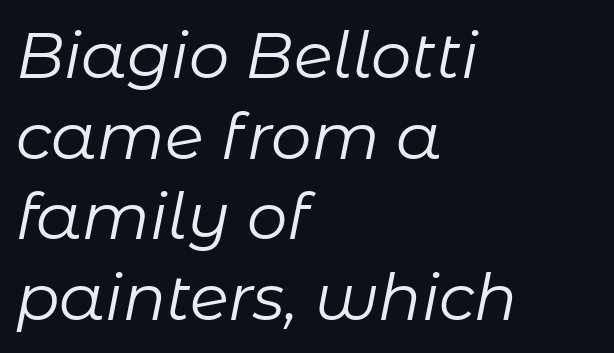
Weight class: somewhere from thin through regular. Proportional: the letters do not fall into vertical columns. Nobody drew a line under any word here. Quick note: italic. Quick note: interline space is typical.
